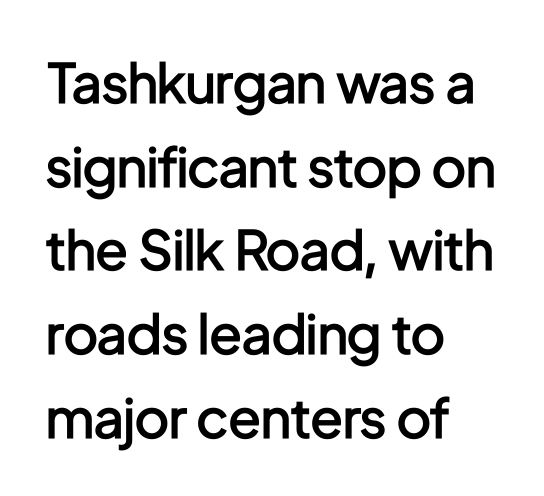
A typesetter would call this leading conventional body-copy spacing. Weight: semibold (demi). A typesetter would label this face a sans. Honestly, the letter spacing is just normal — you wouldn't notice it. Does the copy run flush right? No — it runs flush left.
